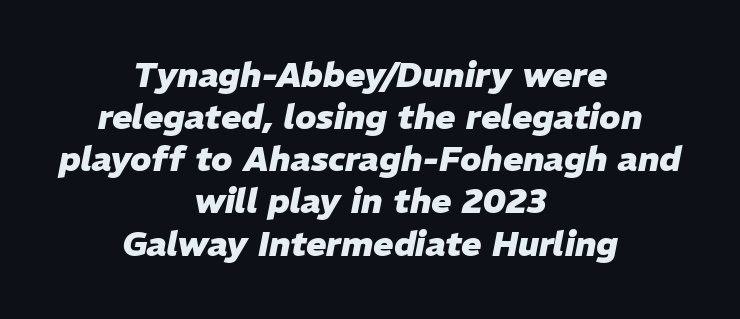
{"italic": "yes", "lean": "right", "slant_degrees": 11, "bold": "yes", "weight": "heavy", "width": "normal", "stroke_contrast": "low", "x_height": "medium", "monospaced": "no", "underline": "no", "align": "center", "line_spacing_ratio": 1.24, "letter_spacing": "normal", "letter_spacing_em": 0.0, "glyph_px": 34}
